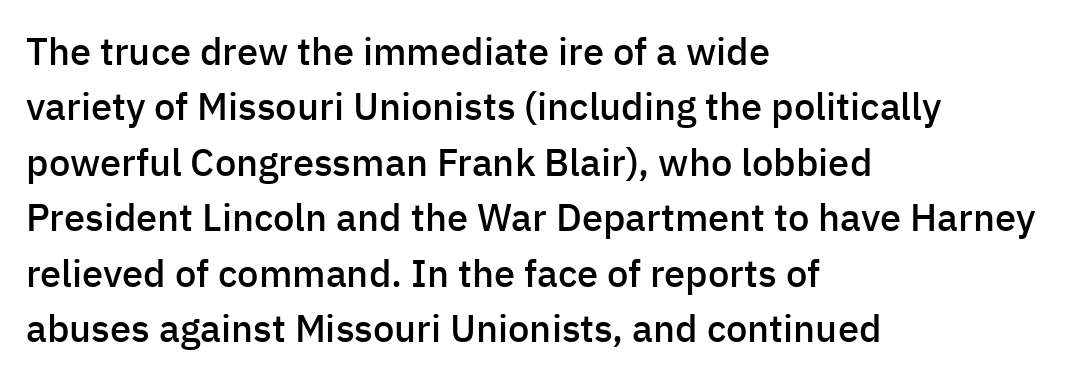
Proportional: the letters do not fall into vertical columns. Moderately thickened strokes mark this as semibold type. Is the block centered? No — it sits flush against the left margin. Vertical strokes here are truly vertical. Check the space under the baseline: it is left empty. Does extra space separate the letters? No, they use regular spacing.
